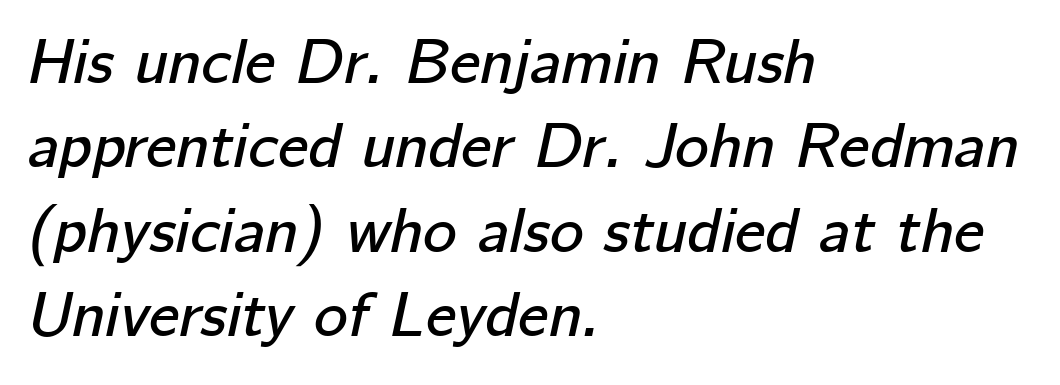
{"italic": "yes", "lean": "right", "slant_degrees": 12, "width": "normal", "stroke_contrast": "low", "x_height": "medium", "monospaced": "no", "underline": "no", "align": "left", "line_spacing": "normal", "line_spacing_ratio": 1.32, "letter_spacing": "normal", "letter_spacing_em": 0.0, "glyph_px": 64}
